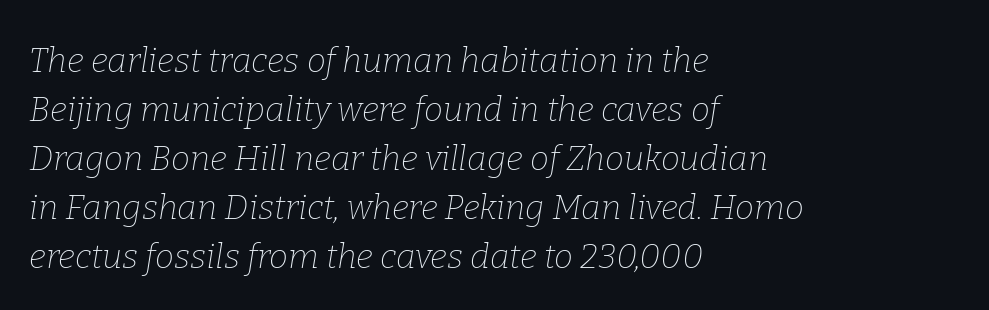
The image shows 34 px thin serif type, italic (leaning right); set left-aligned, normal line spacing (1.44x), normal letter spacing, not underlined; low stroke contrast and a medium x-height.
